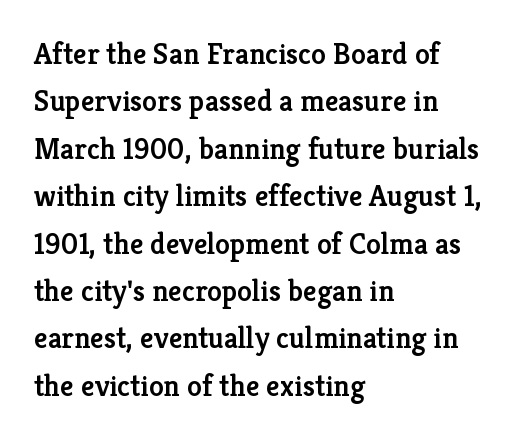
Q: Is the text bold? A: Semi-bold.
Q: Is the text italic (slanted)? A: No, it is upright.
Q: Is the typeface a serif or a sans-serif typeface? A: Serif.
Q: Is the text underlined? A: No.
Q: How is the paragraph aligned? A: Left-aligned.
Q: Is the spacing between letters normal or unusually wide? A: Normal.
Q: Is the spacing between lines tight, normal or loose? A: Normal.
Q: Width (condensed, normal, or wide)? A: Normal.
Q: Stroke contrast? A: Low.
Q: x-height? A: Medium.
Q: Monospaced? A: No.
